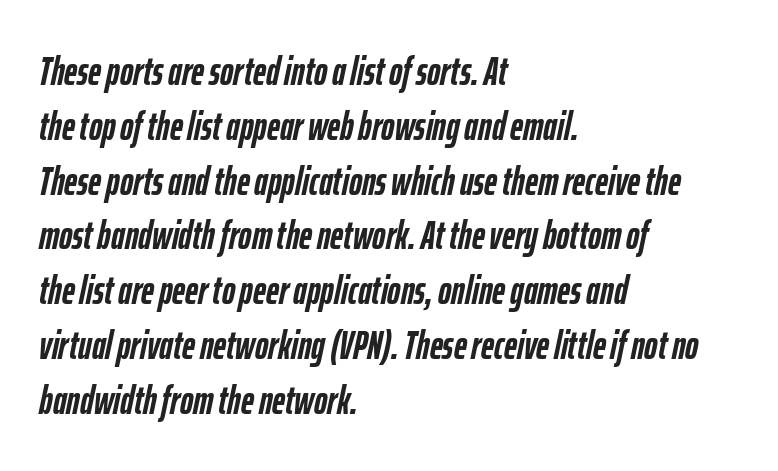
One glance says typical: line gaps are just what's usual. Is the letter spacing exaggerated? No — it looks like the ordinary default. Does the weight exceed regular? Yes, all the way to bold. The face used here is proportionally spaced, like ordinary book or web type.
